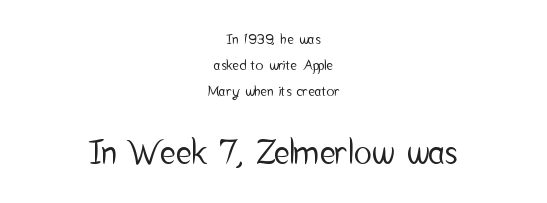
The letters sit at their default tracking, neither squeezed nor spread. You can tell it's not italic because the verticals are truly vertical. Character size in the trailing block exceeds that of the leading block. Is the block centered? Yes — each line is placed symmetrically about the middle. Does the type have serifs? No, each stem ends abruptly. Words float on clear page, feet unadorned.
